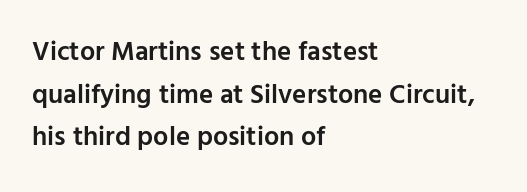
The image shows 27 px text type, upright; set left-aligned, normal line spacing (1.58x), normal letter spacing, not underlined.
